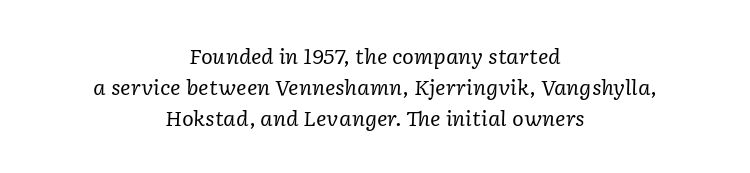
The image shows 20 px text type, italic (leaning right); set centered, normal line spacing (1.55x), normal letter spacing, not underlined.
